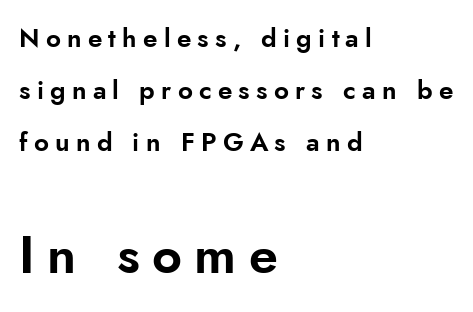
{"serif": "no", "italic": "no", "width": "normal", "stroke_contrast": "low", "x_height": "small", "monospaced": "no", "underline": "no", "align": "left", "line_spacing": "loose", "line_spacing_ratio": 2.0, "letter_spacing": "wide", "letter_spacing_em": 0.24, "larger_block": "second", "size_ratio": 2.0, "glyph_px": 52}
